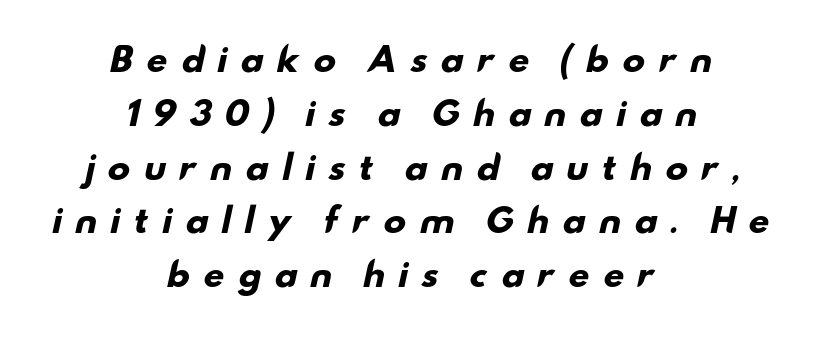
Q: Is the text bold? A: Yes.
Q: Is the typeface a serif or a sans-serif typeface? A: Sans-serif.
Q: Is the text underlined? A: No.
Q: How is the paragraph aligned? A: Centered.
Q: Is the spacing between letters normal or unusually wide? A: Unusually wide.
Q: Is the spacing between lines tight, normal or loose? A: Normal.
Q: Width (condensed, normal, or wide)? A: Wide.
Q: Stroke contrast? A: Low.
Q: x-height? A: Small.
Q: Monospaced? A: No.
